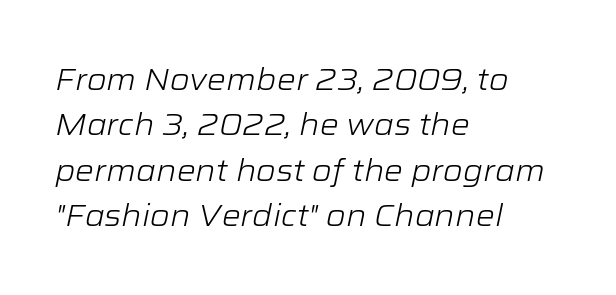
Casual observation: everything's shoved over to the left. The rendering uses a moderate line-height, typical for paragraphs. Looks like regular typesetting: each glyph gets only the width it needs. Stem width sits at or under what a default text font uses.
